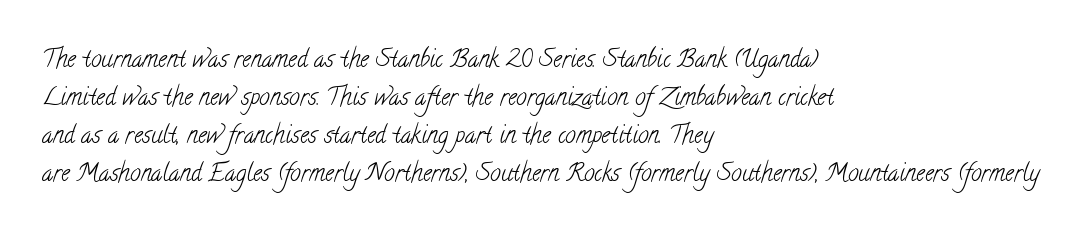
Q: Is the text bold? A: No.
Q: Is the text underlined? A: No.
Q: How is the paragraph aligned? A: Left-aligned.
Q: Is the spacing between letters normal or unusually wide? A: Normal.
Q: Is the spacing between lines tight, normal or loose? A: Normal.
